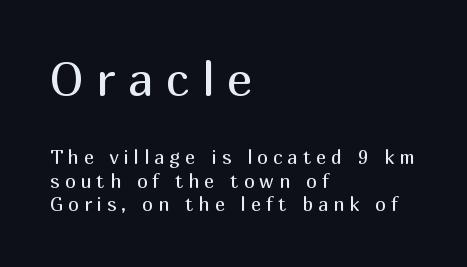
Q: Is the text bold? A: No.
Q: Is the text italic (slanted)? A: No, it is upright.
Q: Is the typeface a serif or a sans-serif typeface? A: Sans-serif.
Q: Is the text underlined? A: No.
Q: How is the paragraph aligned? A: Left-aligned.
Q: Is the spacing between letters normal or unusually wide? A: Unusually wide.
Q: Which block of text is set in a larger size, the first (top) or the second (bottom)? A: The first (top) one.
Q: Width (condensed, normal, or wide)? A: Normal.
Q: Stroke contrast? A: Medium.
Q: x-height? A: Medium.
Q: Monospaced? A: No.
